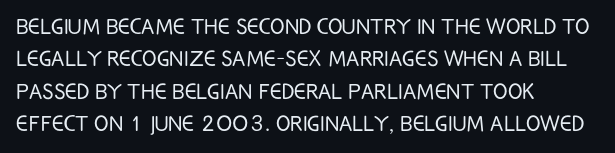
The font is comparable to plain body text, perhaps lighter. Line starts are locked; line ends wander. Nothing unusual about the tracking: characters are spaced as the font intends. The type sits square on the baseline with zero lean. Rule under the text: the space is simply empty.
